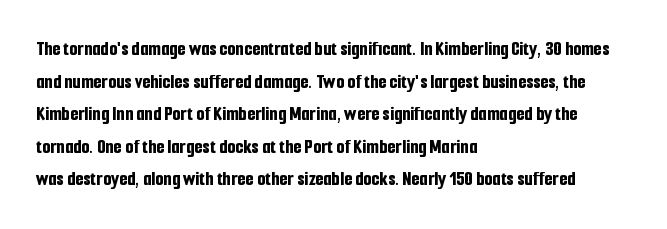
{"italic": "no", "bold": "yes", "underline": "no", "align": "left", "line_spacing": "normal", "line_spacing_ratio": 1.55, "letter_spacing": "normal", "letter_spacing_em": 0.0, "glyph_px": 21}
